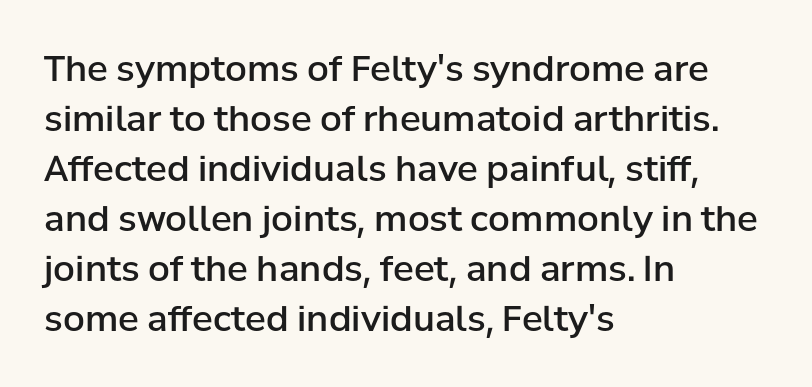
The space between consecutive lines is moderate. What stands out about the letter spacing? Nothing — it is the standard amount. Posture: upright roman. A typesetter would label this face a sans.
